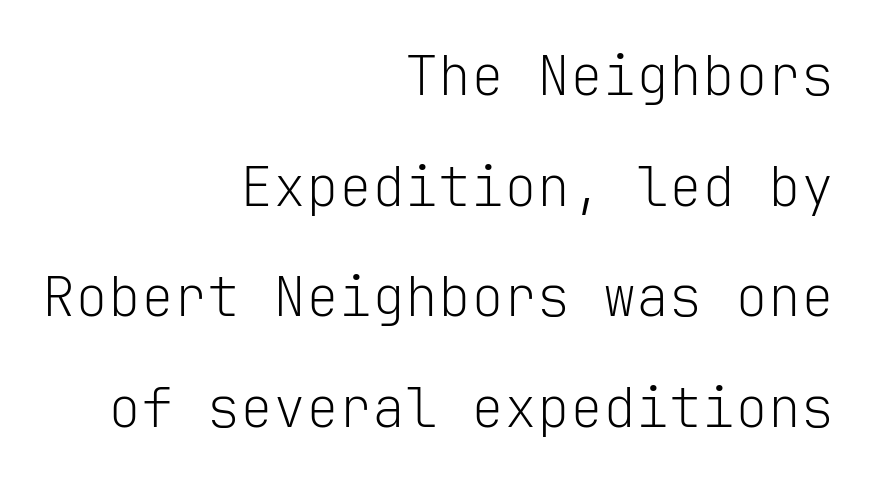
{"serif": "no", "italic": "no", "bold": "no", "weight": "light", "width": "normal", "stroke_contrast": "low", "x_height": "medium", "monospaced": "yes", "underline": "no", "align": "right", "line_spacing": "loose", "line_spacing_ratio": 2.01, "letter_spacing": "normal", "letter_spacing_em": 0.0, "glyph_px": 55}
